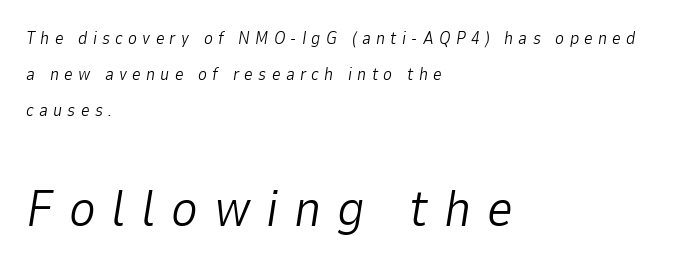
No heavy texture on the line: the type isn't bold. Display-style spreading of the glyphs; the letterfit is very open. The letters advance in unequal steps, a hallmark of proportional type. The paragraph shown leans on its left margin.
